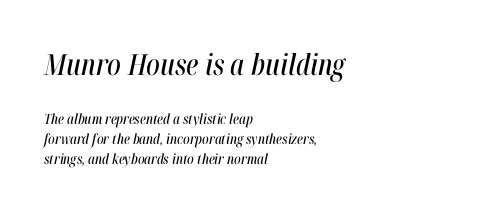
Q: Is the text italic (slanted)? A: Yes, it leans right by about 12 degrees.
Q: Is the text underlined? A: No.
Q: How is the paragraph aligned? A: Left-aligned.
Q: Is the spacing between letters normal or unusually wide? A: Normal.
Q: Is the spacing between lines tight, normal or loose? A: Normal.
Q: Which block of text is set in a larger size, the first (top) or the second (bottom)? A: The first (top) one.
Q: Width (condensed, normal, or wide)? A: Condensed.
Q: Stroke contrast? A: High.
Q: x-height? A: Medium.
Q: Monospaced? A: No.
